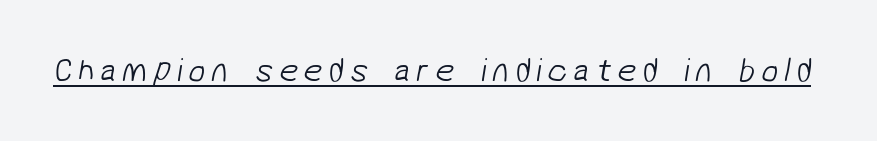
Think of a printed novel: that variable character pitch is what you see here. No feet cap the strokes, marking this as sans-serif type. This is not heavy type; no bold has been used. Notice how a bar underscores the lettering throughout.
